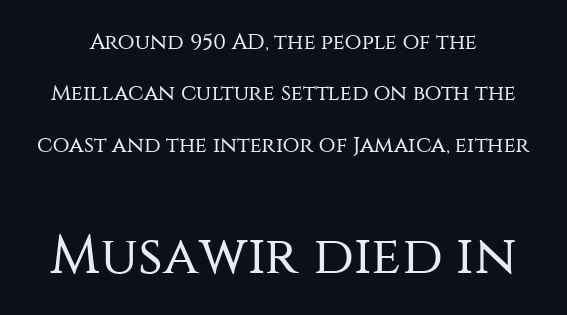
{"serif": "no", "italic": "no", "bold": "no", "weight": "regular", "width": "normal", "stroke_contrast": "medium", "x_height": "large", "monospaced": "no", "underline": "no", "line_spacing": "loose", "line_spacing_ratio": 2.34, "letter_spacing": "normal", "letter_spacing_em": 0.0, "larger_block": "second", "size_ratio": 2.45, "glyph_px": 54}
